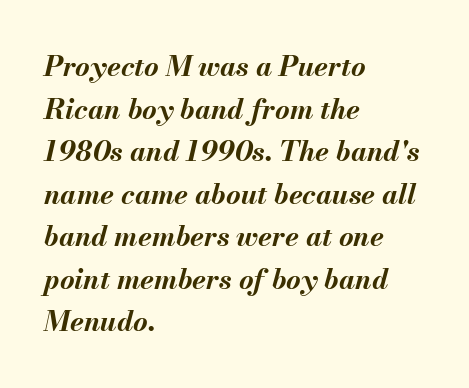
The image shows 28 px bold type, italic (leaning right); set left-aligned, normal line spacing (1.52x), normal letter spacing, not underlined; medium stroke contrast and a small x-height.
